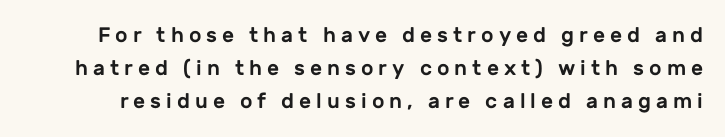
Q: Is the text italic (slanted)? A: No, it is upright.
Q: Is the text underlined? A: No.
Q: Is the spacing between letters normal or unusually wide? A: Unusually wide.
Q: Is the spacing between lines tight, normal or loose? A: Normal.
